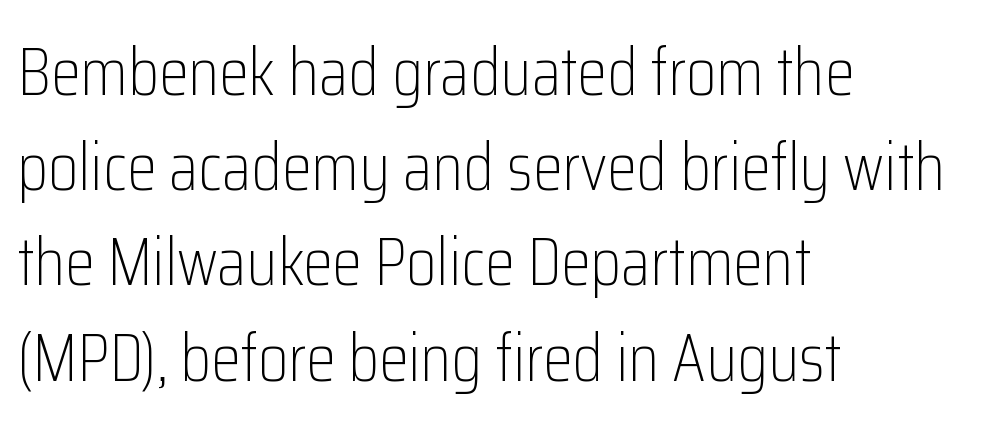
The paragraph has a hard left edge and a soft right edge. Character widths vary here, with narrow letters taking less room than wide ones. Each word holds together tightly as a unit, with standard inter-letter gaps. Line spacing here is normal. When letters stand straight like this, we call the style roman or upright. No word sits above an underline.
